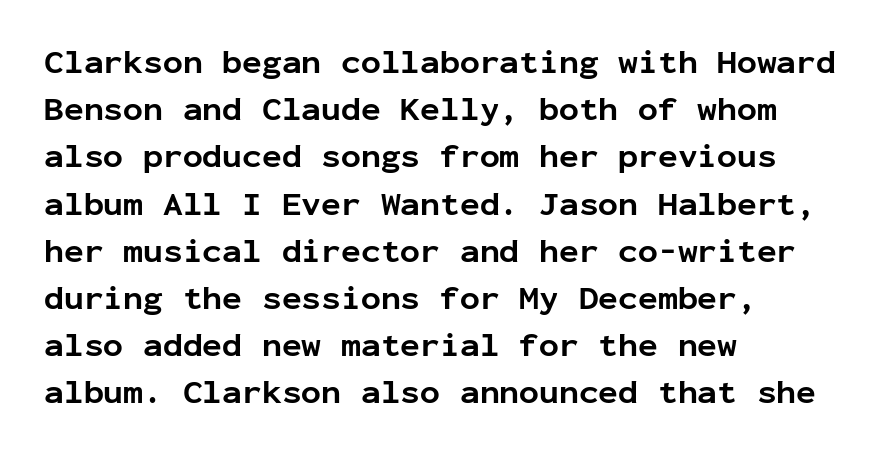
Do the characters align in a grid? Yes, the font is monospaced. Where is the straight margin? On the left. Strong, thick strokes mark this as bold type. The type sits square on the baseline with zero lean. What stands out about the letter spacing? Nothing — it is the standard amount. A typesetter would call this leading conventional body-copy spacing.
